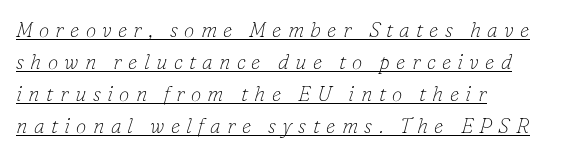
{"italic": "yes", "lean": "right", "slant_degrees": 16, "bold": "no", "underline": "yes", "align": "left", "line_spacing": "normal", "line_spacing_ratio": 1.52, "letter_spacing": "wide", "letter_spacing_em": 0.3, "glyph_px": 21}
